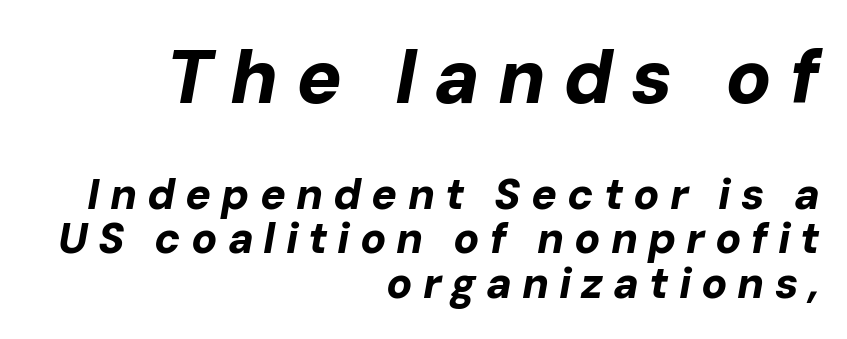
Q: Is the text bold? A: Yes.
Q: Is the text italic (slanted)? A: Yes, it leans right by about 10 degrees.
Q: Is the text underlined? A: No.
Q: How is the paragraph aligned? A: Right-aligned.
Q: Is the spacing between letters normal or unusually wide? A: Unusually wide.
Q: Is the spacing between lines tight, normal or loose? A: Tight.
Q: Which block of text is set in a larger size, the first (top) or the second (bottom)? A: The first (top) one.
Q: Width (condensed, normal, or wide)? A: Normal.
Q: Stroke contrast? A: Low.
Q: x-height? A: Medium.
Q: Monospaced? A: No.
